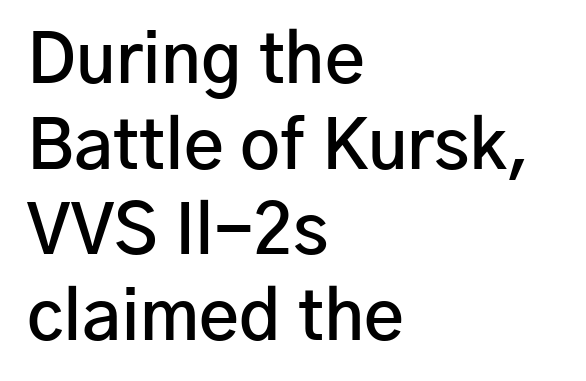
{"serif": "no", "italic": "no", "bold": "semi", "weight": "semibold", "width": "normal", "stroke_contrast": "low", "x_height": "medium", "monospaced": "no", "underline": "no", "align": "left", "line_spacing_ratio": 1.24, "letter_spacing": "normal", "letter_spacing_em": 0.0, "glyph_px": 69}
